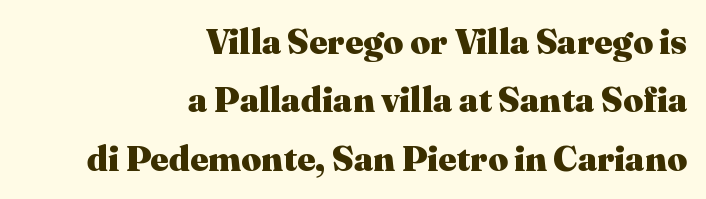
Q: Is the text bold? A: Yes.
Q: Is the text italic (slanted)? A: No, it is upright.
Q: Is the typeface a serif or a sans-serif typeface? A: Serif.
Q: Is the text underlined? A: No.
Q: How is the paragraph aligned? A: Right-aligned.
Q: Is the spacing between letters normal or unusually wide? A: Normal.
Q: Is the spacing between lines tight, normal or loose? A: Normal.
Q: Width (condensed, normal, or wide)? A: Normal.
Q: Stroke contrast? A: Medium.
Q: x-height? A: Medium.
Q: Monospaced? A: No.
